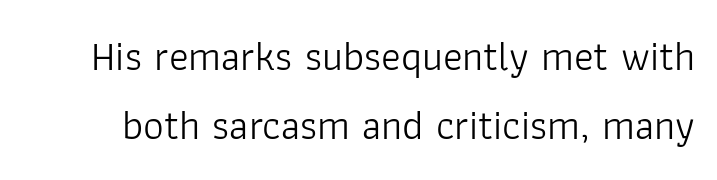
Q: Is the text bold? A: No.
Q: Is the text italic (slanted)? A: No, it is upright.
Q: Is the typeface a serif or a sans-serif typeface? A: Sans-serif.
Q: Is the text underlined? A: No.
Q: Is the spacing between letters normal or unusually wide? A: Normal.
Q: Is the spacing between lines tight, normal or loose? A: Normal.
Q: Width (condensed, normal, or wide)? A: Normal.
Q: Stroke contrast? A: Low.
Q: x-height? A: Medium.
Q: Monospaced? A: No.
